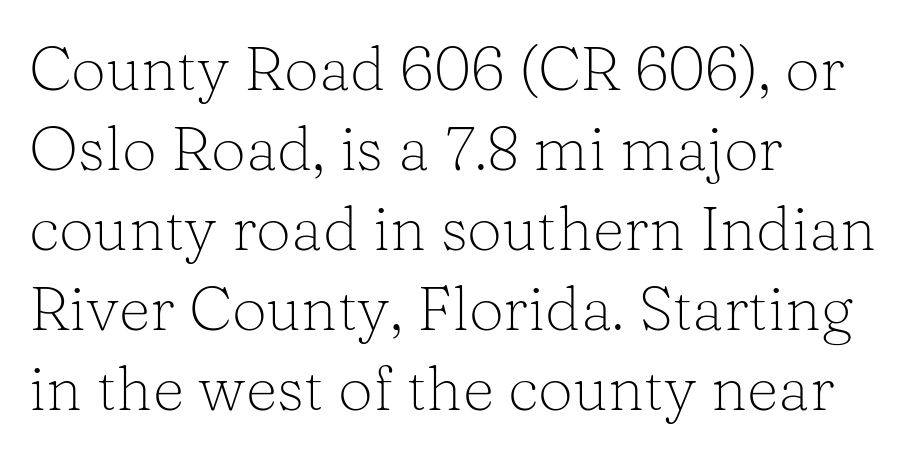
The image shows 62 px light serif type, upright; set left-aligned, normal line spacing (1.29x), normal letter spacing, not underlined; low stroke contrast and a medium x-height.
